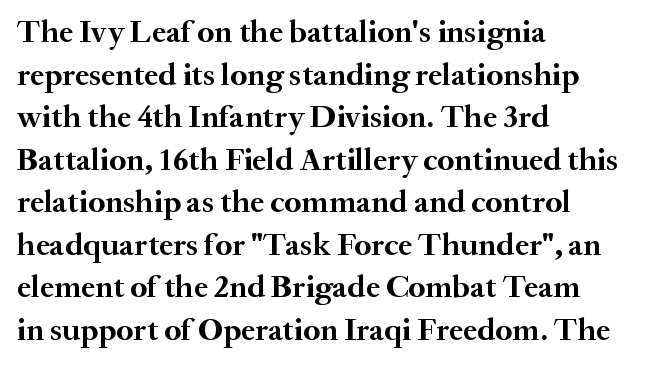
Q: Is the text bold? A: Yes.
Q: Is the text italic (slanted)? A: No, it is upright.
Q: Is the typeface a serif or a sans-serif typeface? A: Serif.
Q: Is the text underlined? A: No.
Q: How is the paragraph aligned? A: Left-aligned.
Q: Is the spacing between letters normal or unusually wide? A: Normal.
Q: Is the spacing between lines tight, normal or loose? A: Normal.
Q: Width (condensed, normal, or wide)? A: Normal.
Q: Stroke contrast? A: Medium.
Q: x-height? A: Small.
Q: Monospaced? A: No.
